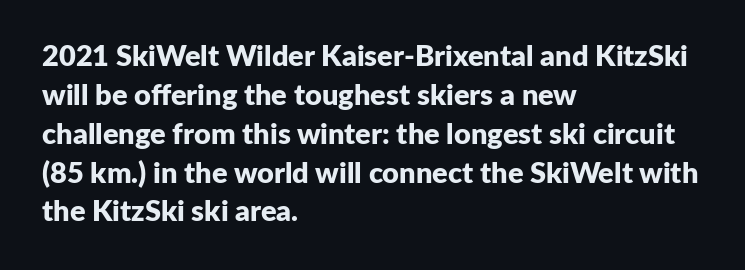
Q: Is the text bold? A: Yes.
Q: Is the text italic (slanted)? A: No, it is upright.
Q: Is the typeface a serif or a sans-serif typeface? A: Sans-serif.
Q: Is the text underlined? A: No.
Q: How is the paragraph aligned? A: Left-aligned.
Q: Is the spacing between letters normal or unusually wide? A: Normal.
Q: Is the spacing between lines tight, normal or loose? A: Normal.
Q: Width (condensed, normal, or wide)? A: Normal.
Q: Stroke contrast? A: Low.
Q: x-height? A: Medium.
Q: Monospaced? A: No.
